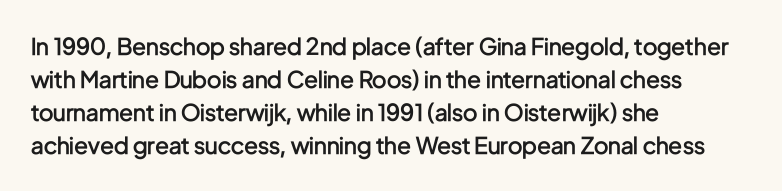
Q: Is the text bold? A: Semi-bold.
Q: Is the text italic (slanted)? A: No, it is upright.
Q: Is the text underlined? A: No.
Q: How is the paragraph aligned? A: Left-aligned.
Q: Is the spacing between letters normal or unusually wide? A: Normal.
Q: Is the spacing between lines tight, normal or loose? A: Normal.
